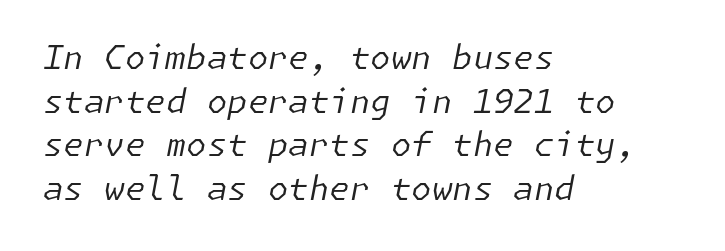
Normally led — the rows are evenly, conventionally spaced. The horizontal fit of the characters is conventional and even. Stems here are at most as thick as an everyday book face. Visually the block forms a straight wall on the left and a jagged coastline on the right. The font's italic variant was chosen for this text.
